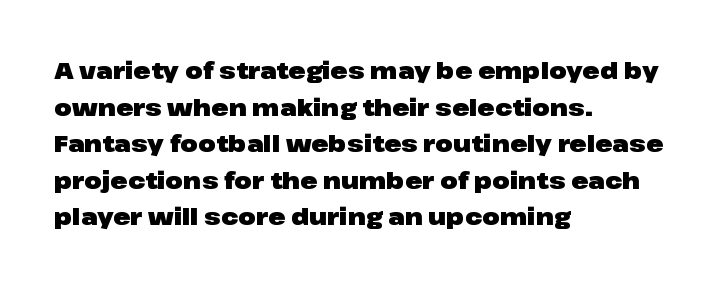
Visually the block forms a straight wall on the left and a jagged coastline on the right. The letters are bold, with thick, heavy strokes. The gap between lines stays unmarked. This sample keeps an unexceptional amount of space between lines. The horizontal fit of the characters is conventional and even. Vertical strokes here are truly vertical.
